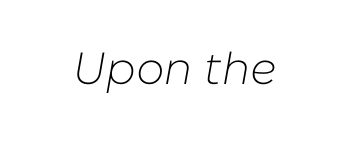
No word sits above an underline. Stem width sits at or under what a default text font uses. Rendered with sloped, italic letterforms. This rendering leaves character spacing at its baseline value. Varying glyph widths throughout — classic text-font behaviour.
